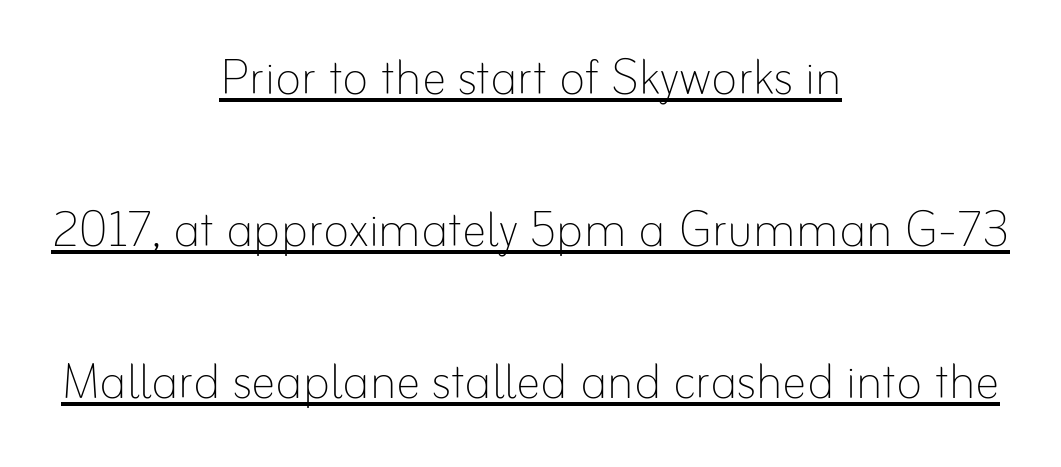
Q: Is the text bold? A: No.
Q: Is the text italic (slanted)? A: No, it is upright.
Q: Is the text underlined? A: Yes.
Q: How is the paragraph aligned? A: Centered.
Q: Is the spacing between letters normal or unusually wide? A: Normal.
Q: Is the spacing between lines tight, normal or loose? A: Loose.
Q: Width (condensed, normal, or wide)? A: Normal.
Q: Stroke contrast? A: Low.
Q: x-height? A: Small.
Q: Monospaced? A: No.
